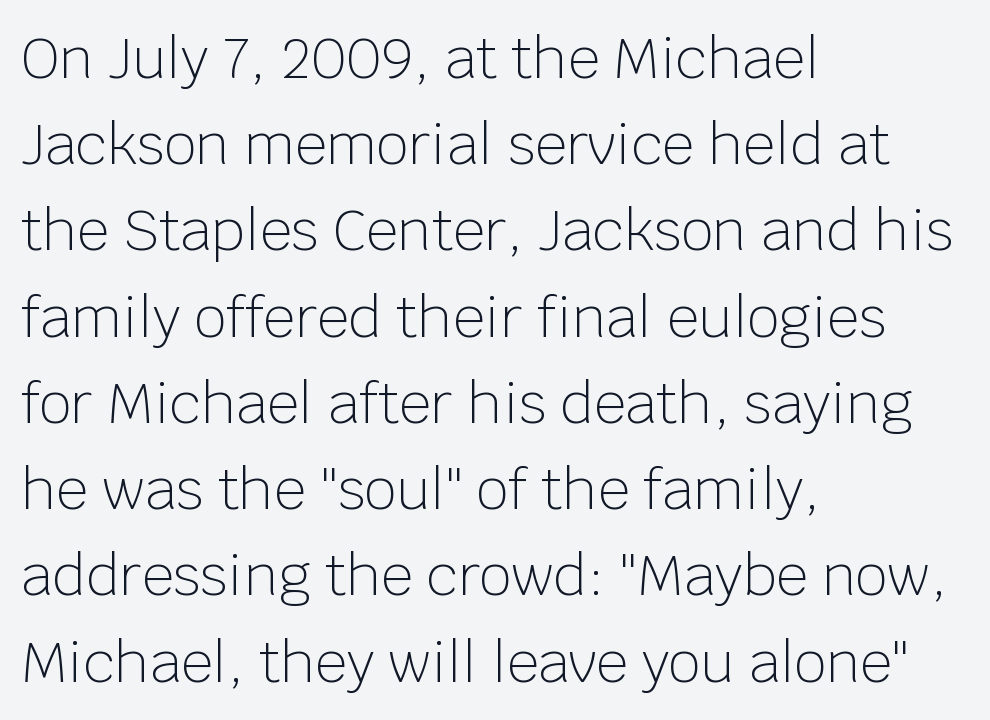
Q: Is the text bold? A: No.
Q: Is the text italic (slanted)? A: No, it is upright.
Q: Is the typeface a serif or a sans-serif typeface? A: Sans-serif.
Q: Is the text underlined? A: No.
Q: How is the paragraph aligned? A: Left-aligned.
Q: Is the spacing between letters normal or unusually wide? A: Normal.
Q: Is the spacing between lines tight, normal or loose? A: Normal.
Q: Width (condensed, normal, or wide)? A: Normal.
Q: Stroke contrast? A: Low.
Q: x-height? A: Large.
Q: Monospaced? A: No.
